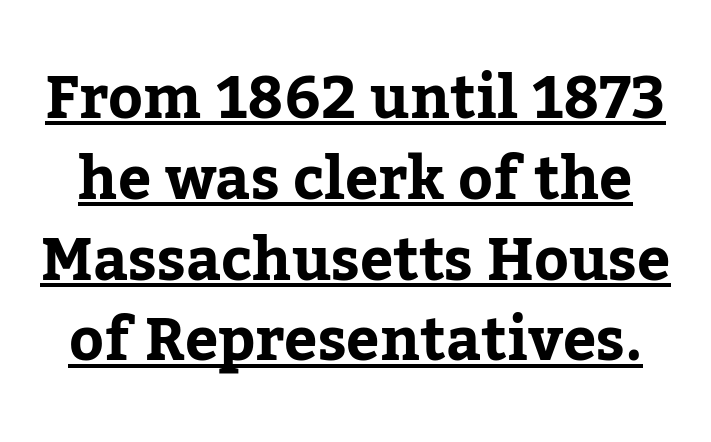
The image shows 59 px serif type, upright; set normal line spacing (1.37x), normal letter spacing, underlined; low stroke contrast and a medium x-height.
